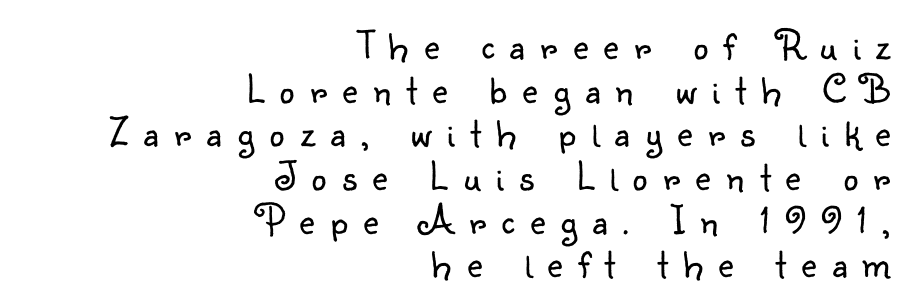
Q: Is the text bold? A: No.
Q: Is the text italic (slanted)? A: No, it is upright.
Q: Is the typeface a serif or a sans-serif typeface? A: Sans-serif.
Q: Is the text underlined? A: No.
Q: How is the paragraph aligned? A: Right-aligned.
Q: Is the spacing between letters normal or unusually wide? A: Unusually wide.
Q: Is the spacing between lines tight, normal or loose? A: Tight.
Q: Width (condensed, normal, or wide)? A: Normal.
Q: Stroke contrast? A: Low.
Q: x-height? A: Small.
Q: Monospaced? A: No.
